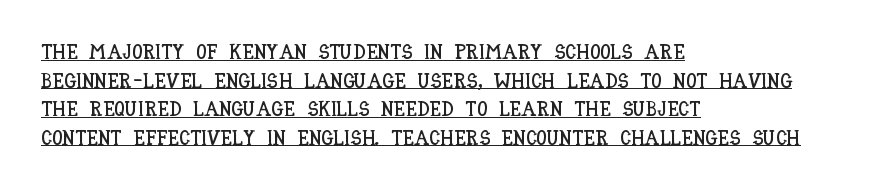
The image shows 21 px text type, upright; set left-aligned, normal line spacing (1.36x), normal letter spacing, underlined.
